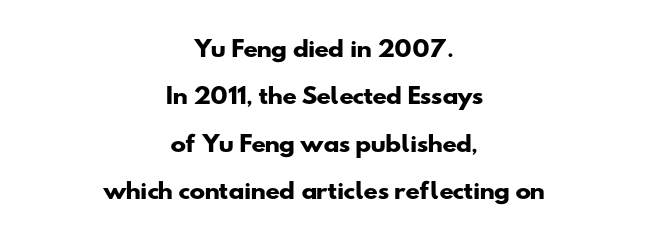
The space directly below the letters is spotless. The line texture is even and compact thanks to regular tracking. Line starts and ends both wander, symmetrically. The characters look thick and weighty, a clear bold. The line-height multiplier appears high, well above default.
